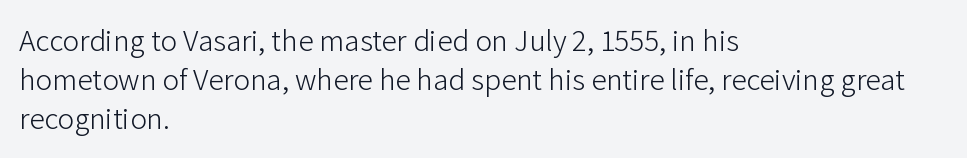
The image shows 31 px light sans-serif type, upright; set left-aligned, normal line spacing (1.26x), normal letter spacing, not underlined; low stroke contrast and a medium x-height.
